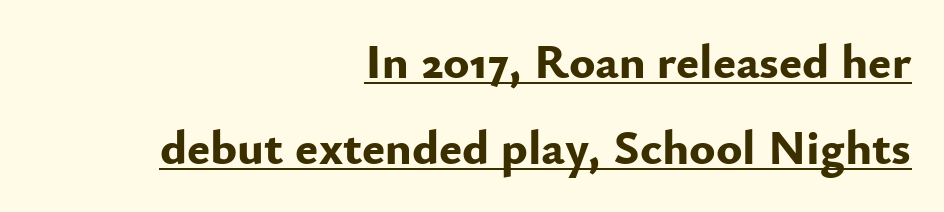
{"serif": "no", "italic": "no", "bold": "yes", "weight": "bold", "width": "normal", "stroke_contrast": "low", "x_height": "small", "monospaced": "no", "underline": "yes", "align": "right", "line_spacing_ratio": 1.75, "letter_spacing": "normal", "letter_spacing_em": 0.0, "glyph_px": 49}
